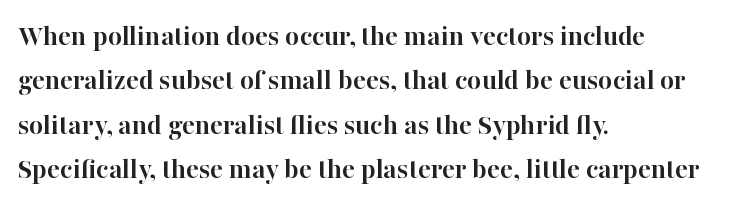
Q: Is the text bold? A: Yes.
Q: Is the text italic (slanted)? A: No, it is upright.
Q: Is the typeface a serif or a sans-serif typeface? A: Serif.
Q: Is the text underlined? A: No.
Q: How is the paragraph aligned? A: Left-aligned.
Q: Is the spacing between letters normal or unusually wide? A: Normal.
Q: Is the spacing between lines tight, normal or loose? A: Normal.
Q: Width (condensed, normal, or wide)? A: Normal.
Q: Stroke contrast? A: High.
Q: x-height? A: Medium.
Q: Monospaced? A: No.
